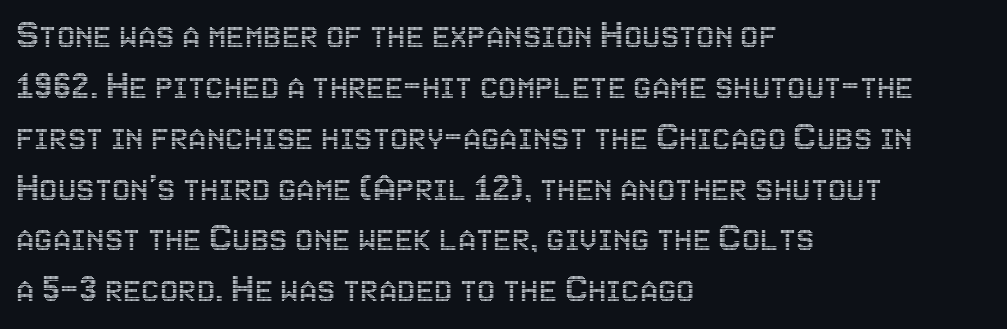
Q: Is the text italic (slanted)? A: No, it is upright.
Q: Is the text underlined? A: No.
Q: How is the paragraph aligned? A: Left-aligned.
Q: Is the spacing between letters normal or unusually wide? A: Normal.
Q: Width (condensed, normal, or wide)? A: Condensed.
Q: x-height? A: Large.
Q: Monospaced? A: No.
